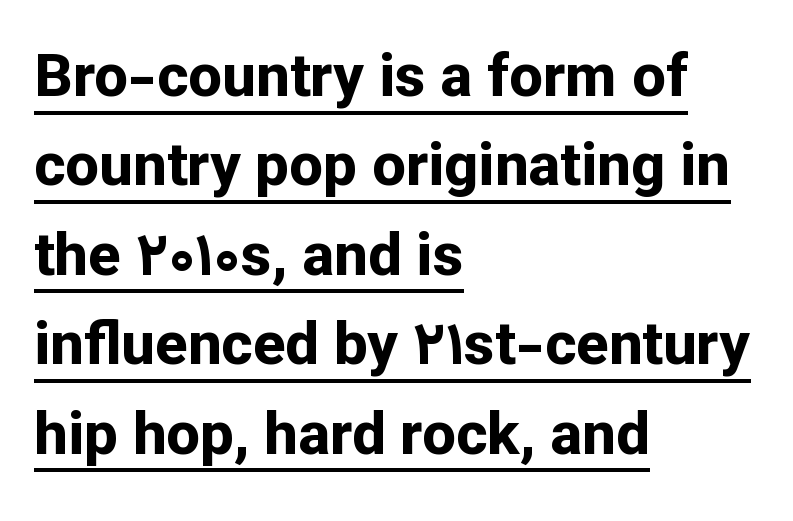
{"serif": "no", "italic": "no", "bold": "yes", "weight": "bold", "width": "normal", "stroke_contrast": "low", "x_height": "medium", "monospaced": "no", "underline": "yes", "align": "left", "line_spacing": "normal", "line_spacing_ratio": 1.49, "letter_spacing": "normal", "letter_spacing_em": 0.0, "glyph_px": 60}
